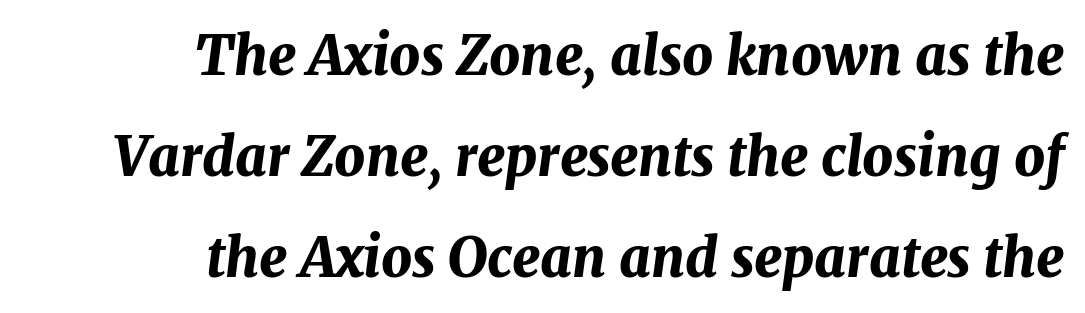
The image shows 54 px bold type, italic (leaning right); set right-aligned, line spacing 1.87x, normal letter spacing, not underlined; medium stroke contrast and a medium x-height.
